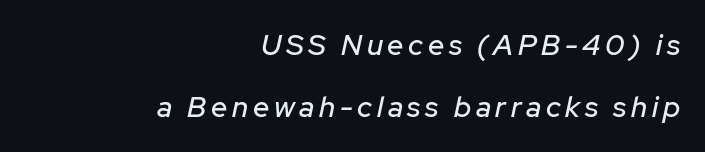
{"italic": "yes", "lean": "right", "slant_degrees": 12, "width": "normal", "stroke_contrast": "low", "x_height": "medium", "monospaced": "no", "underline": "no", "align": "right", "line_spacing": "loose", "line_spacing_ratio": 2.15, "glyph_px": 29}
